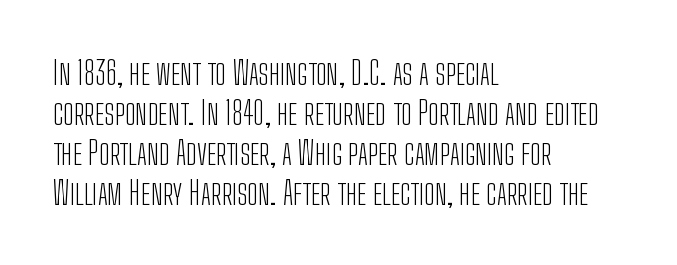
Q: Is the text bold? A: No.
Q: Is the text italic (slanted)? A: No, it is upright.
Q: Is the typeface a serif or a sans-serif typeface? A: Sans-serif.
Q: Is the text underlined? A: No.
Q: How is the paragraph aligned? A: Left-aligned.
Q: Is the spacing between letters normal or unusually wide? A: Normal.
Q: Is the spacing between lines tight, normal or loose? A: Normal.
Q: Width (condensed, normal, or wide)? A: Condensed.
Q: Stroke contrast? A: Low.
Q: x-height? A: Medium.
Q: Monospaced? A: No.
